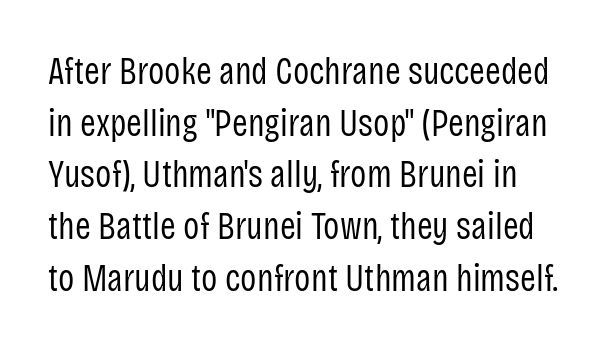
Q: Is the text bold? A: No.
Q: Is the text italic (slanted)? A: No, it is upright.
Q: Is the typeface a serif or a sans-serif typeface? A: Sans-serif.
Q: Is the text underlined? A: No.
Q: Is the spacing between letters normal or unusually wide? A: Normal.
Q: Is the spacing between lines tight, normal or loose? A: Normal.
Q: Width (condensed, normal, or wide)? A: Condensed.
Q: Stroke contrast? A: Low.
Q: x-height? A: Large.
Q: Monospaced? A: No.
